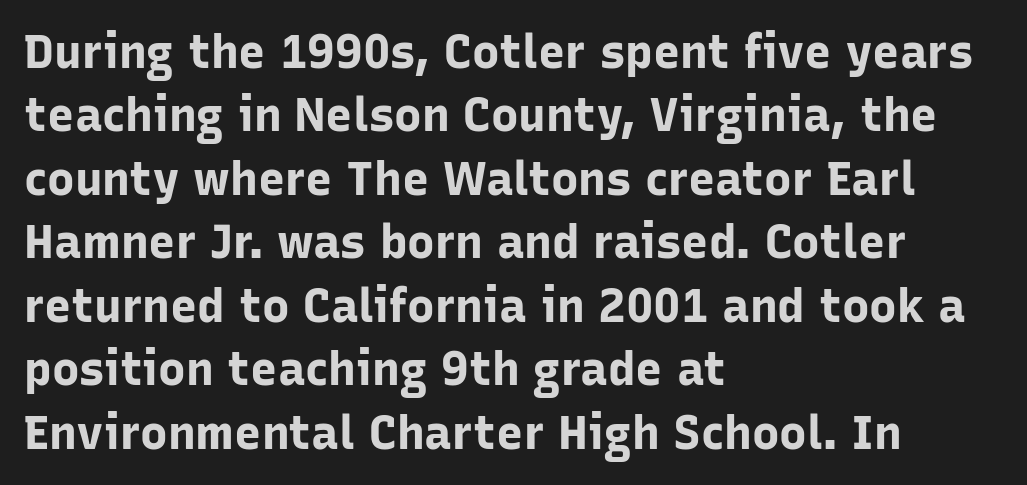
{"serif": "no", "italic": "no", "bold": "yes", "weight": "bold", "width": "normal", "stroke_contrast": "low", "x_height": "medium", "monospaced": "no", "underline": "no", "align": "left", "line_spacing": "normal", "line_spacing_ratio": 1.38, "letter_spacing": "normal", "letter_spacing_em": 0.0, "glyph_px": 46}
